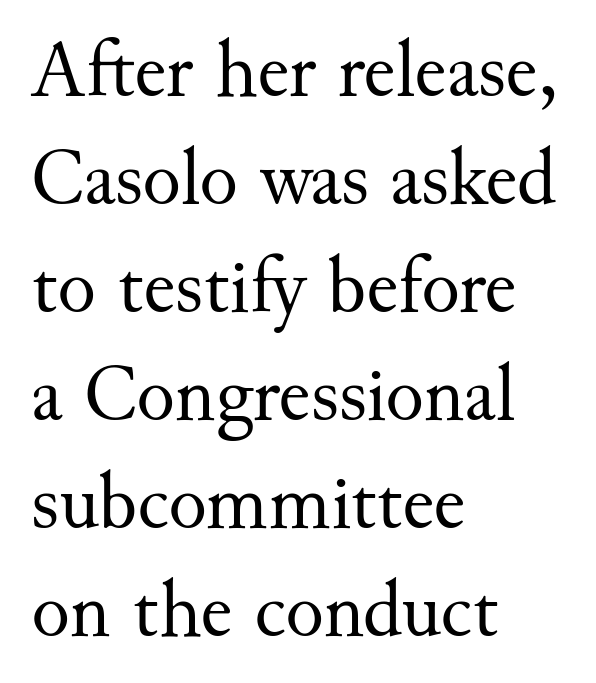
Note: serifs present on the glyphs. No italicization has been applied; the sample stays upright. The lines in this sample share a left origin and differ only in where they stop. The specimen omits any rule beneath the text block's lines.
